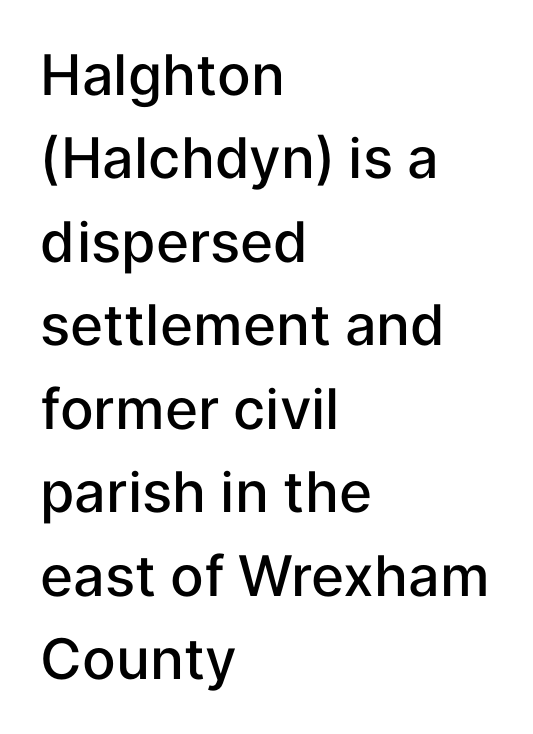
The face used here is a sans, in the tradition of grotesques and geometrics. Interline gaps are of average width in this sample. The letters are semibold — heavier than regular but short of a full bold. This sample uses an upright cut, with every glyph sitting square on the baseline. One-word summary of the alignment: left.
